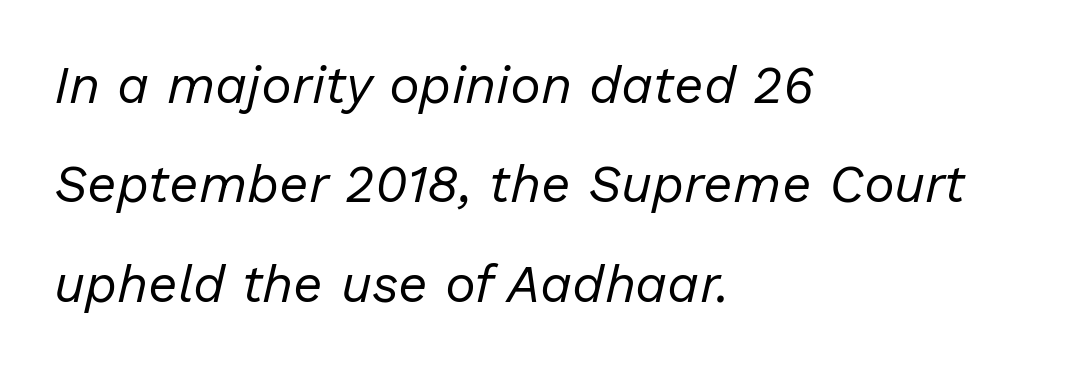
{"italic": "yes", "lean": "right", "slant_degrees": 13, "bold": "no", "weight": "regular", "width": "normal", "stroke_contrast": "low", "x_height": "medium", "monospaced": "no", "underline": "no", "align": "left", "line_spacing": "loose", "line_spacing_ratio": 1.91, "letter_spacing": "normal", "letter_spacing_em": 0.0, "glyph_px": 52}
